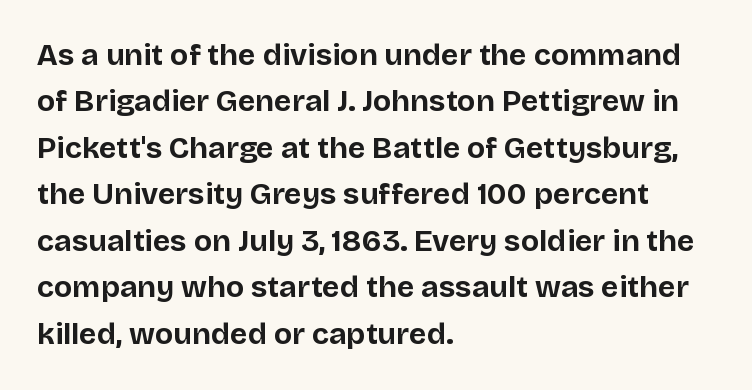
Q: Is the text bold? A: Yes.
Q: Is the text italic (slanted)? A: No, it is upright.
Q: Is the typeface a serif or a sans-serif typeface? A: Sans-serif.
Q: Is the text underlined? A: No.
Q: How is the paragraph aligned? A: Left-aligned.
Q: Is the spacing between letters normal or unusually wide? A: Normal.
Q: Is the spacing between lines tight, normal or loose? A: Normal.
Q: Width (condensed, normal, or wide)? A: Normal.
Q: Stroke contrast? A: Low.
Q: x-height? A: Large.
Q: Monospaced? A: No.
